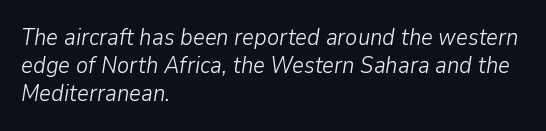
The image shows 23 px text type, italic (leaning right); set left-aligned, line spacing 1.21x, normal letter spacing, not underlined.
